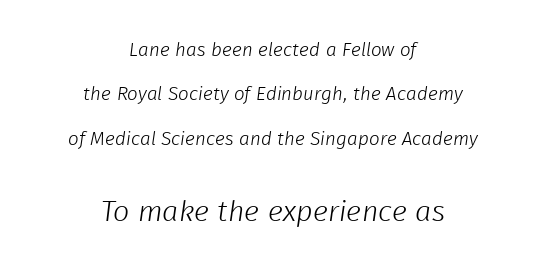
The image shows 29 px light sans-serif type; set centered, loose line spacing (2.34x), normal letter spacing, not underlined; the second (bottom) block is 1.53x larger; low stroke contrast and a medium x-height.
